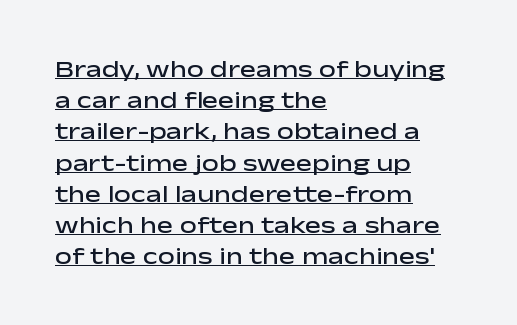
The font is running at a semibold setting, under full bold. One glance says typical: line gaps are just what's usual. How are the letters spaced? Ordinarily, with no added tracking. If you drew a ruler down the left edge, every line would touch it.
